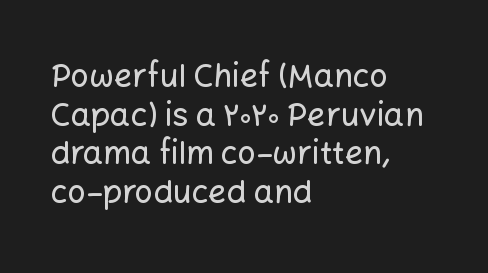
Caption: multi-line text, flush left, ragged right. These lines are rendered in a variable-pitch font. Examine the stroke ends and you'll find no serifs. A clean baseline with only descenders dipping below it. The horizontal fit of the characters is conventional and even.
